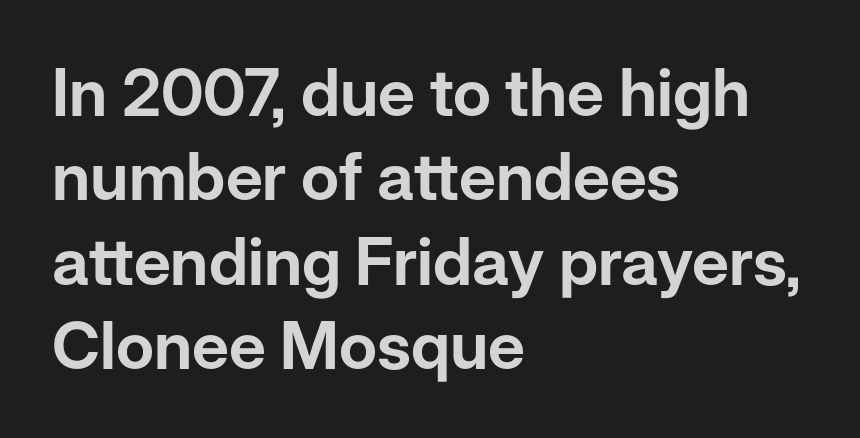
Q: Is the text italic (slanted)? A: No, it is upright.
Q: Is the typeface a serif or a sans-serif typeface? A: Sans-serif.
Q: Is the text underlined? A: No.
Q: How is the paragraph aligned? A: Left-aligned.
Q: Is the spacing between letters normal or unusually wide? A: Normal.
Q: Is the spacing between lines tight, normal or loose? A: Normal.
Q: Width (condensed, normal, or wide)? A: Normal.
Q: Stroke contrast? A: Low.
Q: x-height? A: Medium.
Q: Monospaced? A: No.
